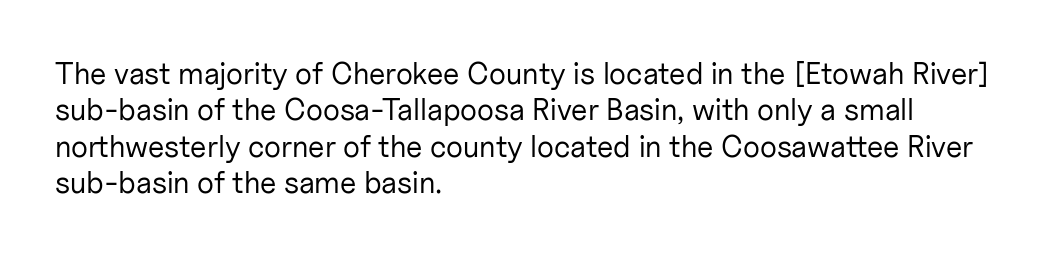
The image shows 30 px regular-weight sans-serif type, upright; set left-aligned, line spacing 1.21x, normal letter spacing, not underlined; low stroke contrast and a medium x-height.
